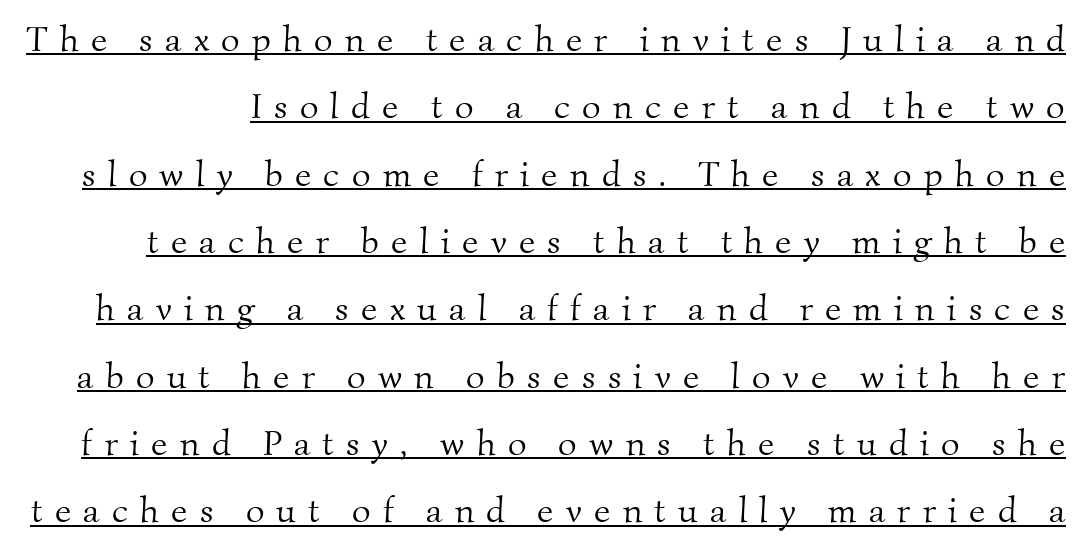
The image shows 36 px light serif type; set line spacing 1.87x, unusually wide letter spacing (+0.34 em), underlined; medium stroke contrast and a small x-height.
